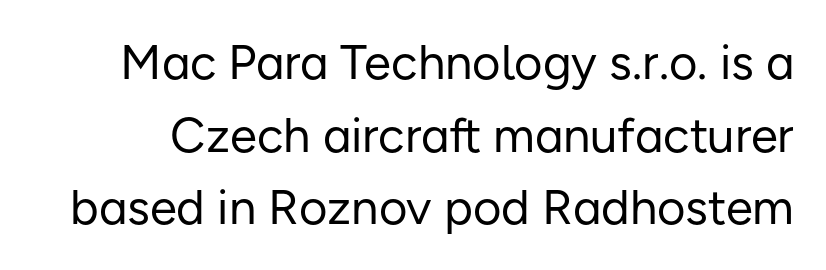
Q: Is the text bold? A: No.
Q: Is the text italic (slanted)? A: No, it is upright.
Q: Is the typeface a serif or a sans-serif typeface? A: Sans-serif.
Q: Is the text underlined? A: No.
Q: Is the spacing between letters normal or unusually wide? A: Normal.
Q: Is the spacing between lines tight, normal or loose? A: Normal.
Q: Width (condensed, normal, or wide)? A: Normal.
Q: Stroke contrast? A: Low.
Q: x-height? A: Medium.
Q: Monospaced? A: No.
